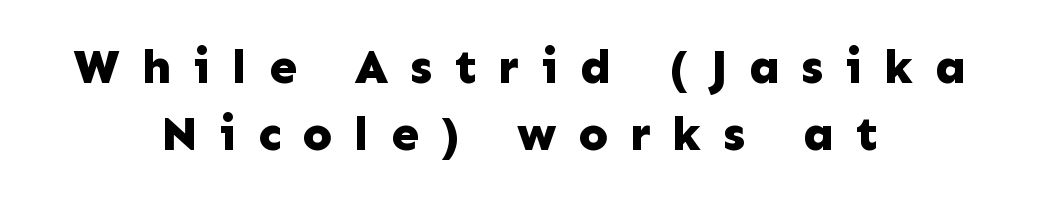
Anything drawn beneath the words? Only blank space. The block of text has a typical density, with ordinary space between rows. Unlike a traditional serif, this face leaves its strokes unadorned. Tall strokes in this sample are plumb rather than angled. Think of a printed novel: that variable character pitch is what you see here. Caption: multi-line text, centered on the measure.
